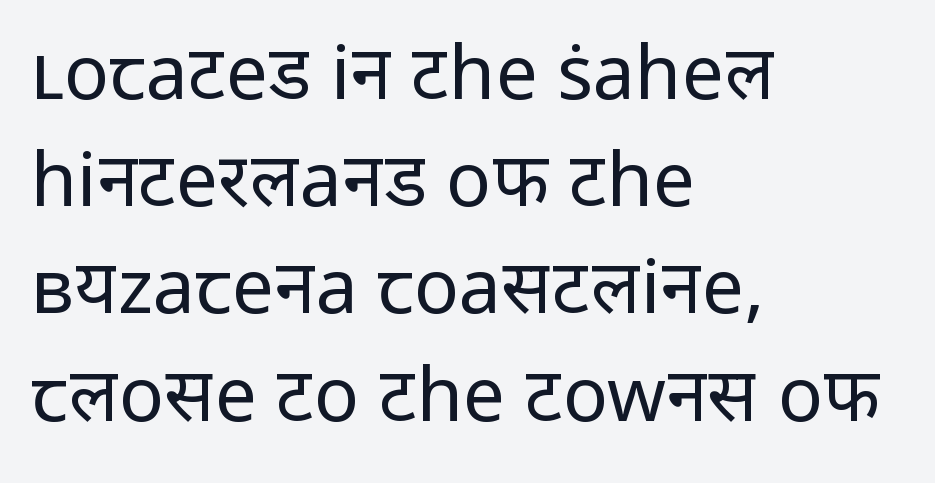
{"serif": "no", "italic": "no", "bold": "no", "weight": "regular", "width": "normal", "stroke_contrast": "low", "x_height": "medium", "monospaced": "no", "underline": "no", "align": "left", "line_spacing": "normal", "line_spacing_ratio": 1.43, "letter_spacing": "normal", "letter_spacing_em": 0.0, "glyph_px": 75}
